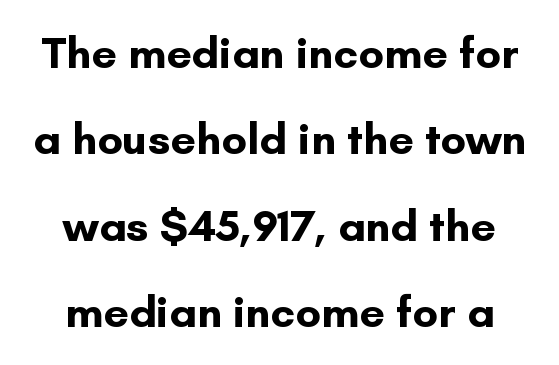
The image shows 45 px bold sans-serif type, upright; set centered, loose line spacing (1.92x), normal letter spacing, not underlined; low stroke contrast and a small x-height.
